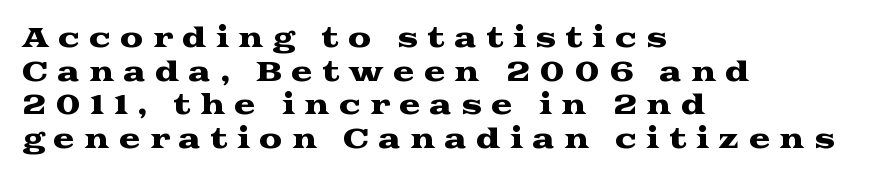
The image shows 26 px text type, upright; set left-aligned, normal line spacing (1.29x), unusually wide letter spacing (+0.35 em), not underlined.
